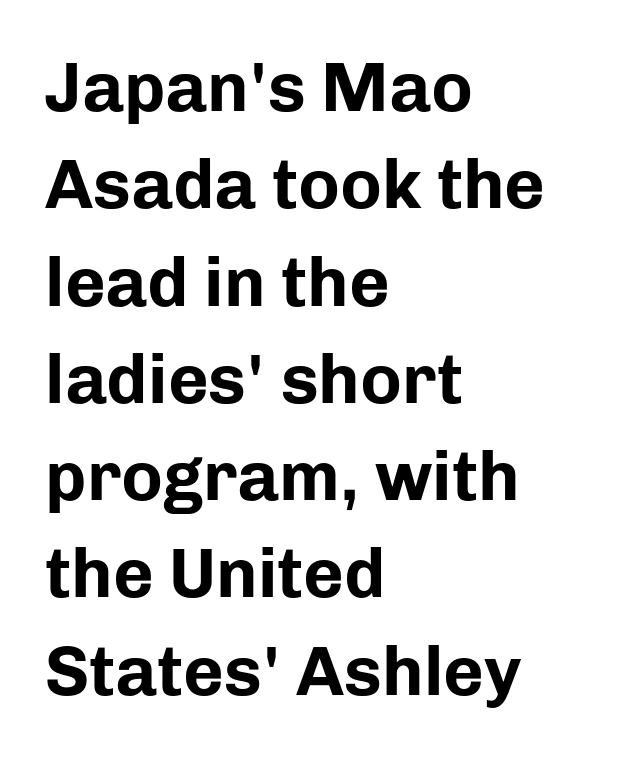
Q: Is the text bold? A: Yes.
Q: Is the text italic (slanted)? A: No, it is upright.
Q: Is the typeface a serif or a sans-serif typeface? A: Sans-serif.
Q: Is the text underlined? A: No.
Q: How is the paragraph aligned? A: Left-aligned.
Q: Is the spacing between letters normal or unusually wide? A: Normal.
Q: Is the spacing between lines tight, normal or loose? A: Normal.
Q: Width (condensed, normal, or wide)? A: Normal.
Q: Stroke contrast? A: Low.
Q: x-height? A: Medium.
Q: Monospaced? A: No.
